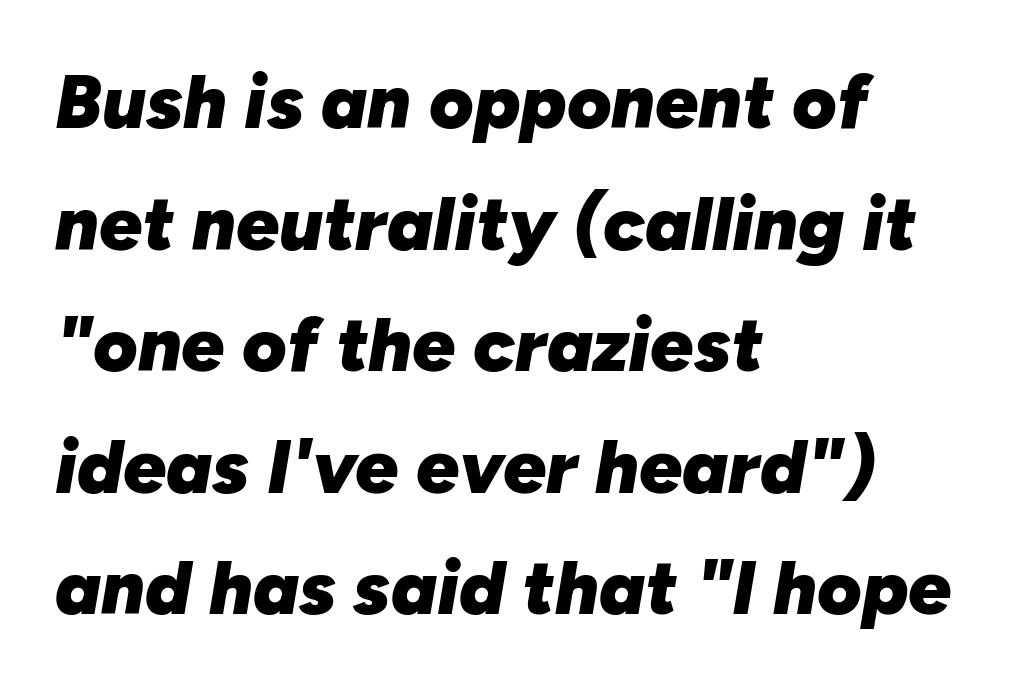
{"italic": "yes", "lean": "right", "slant_degrees": 10, "bold": "yes", "weight": "heavy", "width": "normal", "stroke_contrast": "low", "x_height": "medium", "monospaced": "no", "underline": "no", "align": "left", "line_spacing": "normal", "line_spacing_ratio": 1.6, "letter_spacing": "normal", "letter_spacing_em": 0.0, "glyph_px": 76}
